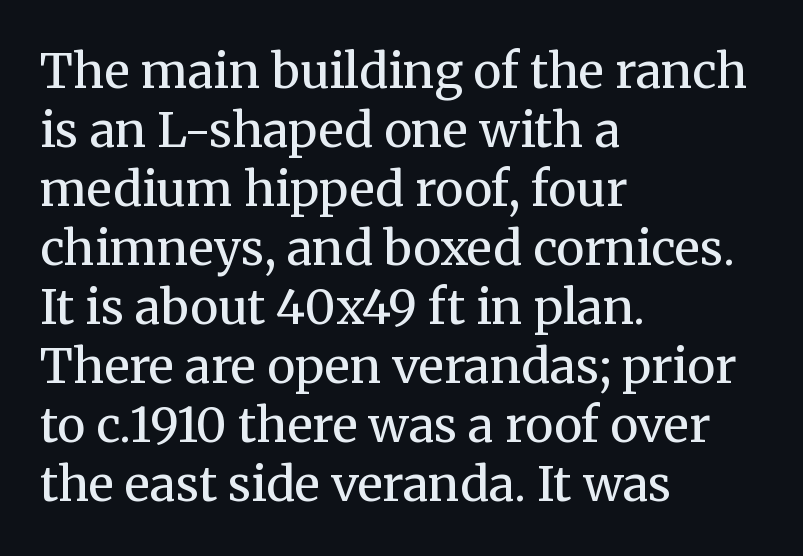
{"serif": "yes", "italic": "no", "bold": "no", "weight": "regular", "width": "normal", "stroke_contrast": "medium", "x_height": "medium", "monospaced": "no", "underline": "no", "align": "left", "line_spacing_ratio": 1.23, "letter_spacing": "normal", "letter_spacing_em": 0.0, "glyph_px": 48}
